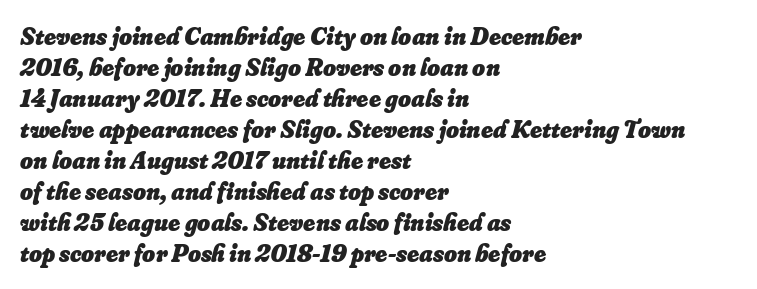
Tracking value appears to be zero — textbook default spacing. Letters rest on an invisible, unmarked baseline. Notice how the stems are inclined rather than vertical — that's the hallmark of italics. Caption: multi-line text, flush left, ragged right. This is heavy type, rendered in bold.
